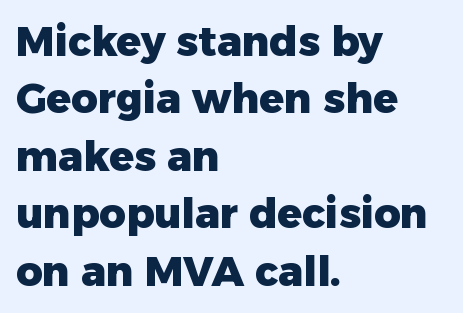
Q: Is the text bold? A: Yes.
Q: Is the text italic (slanted)? A: No, it is upright.
Q: Is the typeface a serif or a sans-serif typeface? A: Sans-serif.
Q: Is the text underlined? A: No.
Q: How is the paragraph aligned? A: Left-aligned.
Q: Is the spacing between letters normal or unusually wide? A: Normal.
Q: Is the spacing between lines tight, normal or loose? A: Normal.
Q: Width (condensed, normal, or wide)? A: Normal.
Q: Stroke contrast? A: Low.
Q: x-height? A: Medium.
Q: Monospaced? A: No.
